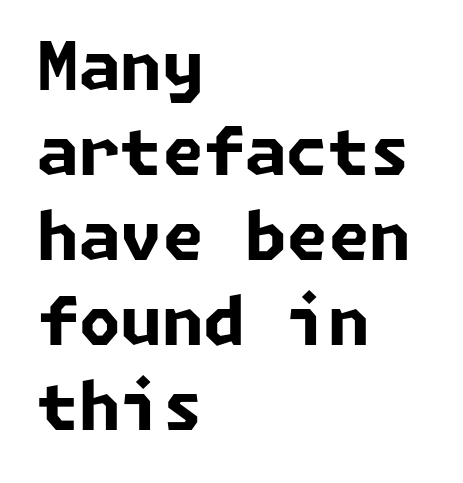
Q: Is the text bold? A: Yes.
Q: Is the typeface a serif or a sans-serif typeface? A: Sans-serif.
Q: Is the text underlined? A: No.
Q: How is the paragraph aligned? A: Left-aligned.
Q: Is the spacing between letters normal or unusually wide? A: Normal.
Q: Is the spacing between lines tight, normal or loose? A: Normal.
Q: Width (condensed, normal, or wide)? A: Normal.
Q: Stroke contrast? A: Low.
Q: x-height? A: Medium.
